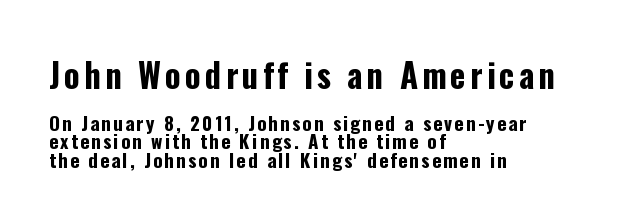
The image shows 33 px bold, condensed sans-serif type, upright; set left-aligned, tight line spacing (0.98x), not underlined; the first (top) block is 1.74x larger; low stroke contrast and a medium x-height.
